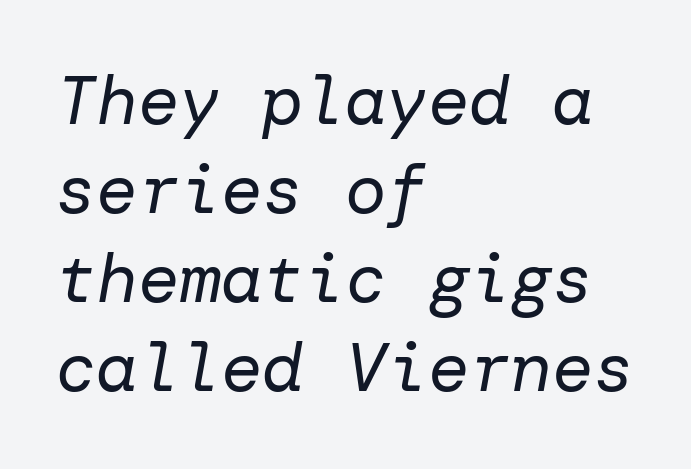
Q: Is the text bold? A: No.
Q: Is the text italic (slanted)? A: Yes, it leans right by about 10 degrees.
Q: Is the text underlined? A: No.
Q: How is the paragraph aligned? A: Left-aligned.
Q: Is the spacing between letters normal or unusually wide? A: Normal.
Q: Is the spacing between lines tight, normal or loose? A: Normal.
Q: Width (condensed, normal, or wide)? A: Normal.
Q: Stroke contrast? A: Low.
Q: x-height? A: Medium.
